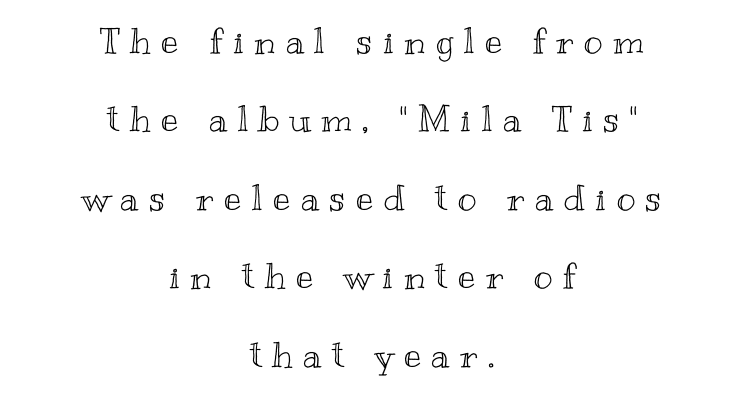
Q: Is the text italic (slanted)? A: No, it is upright.
Q: Is the text underlined? A: No.
Q: How is the paragraph aligned? A: Centered.
Q: Is the spacing between letters normal or unusually wide? A: Unusually wide.
Q: Is the spacing between lines tight, normal or loose? A: Loose.
Q: Width (condensed, normal, or wide)? A: Wide.
Q: x-height? A: Small.
Q: Monospaced? A: No.
